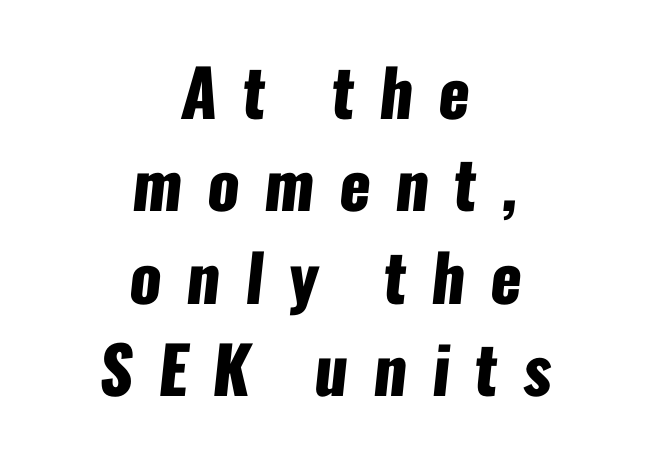
{"serif": "no", "bold": "yes", "weight": "heavy", "width": "condensed", "stroke_contrast": "low", "x_height": "medium", "monospaced": "no", "underline": "no", "align": "center", "line_spacing": "normal", "line_spacing_ratio": 1.42, "letter_spacing": "wide", "letter_spacing_em": 0.38, "glyph_px": 65}
